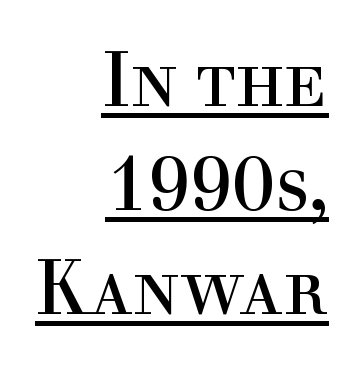
The image shows 76 px regular-weight serif type, upright; set right-aligned, normal line spacing (1.37x), normal letter spacing, underlined; a medium x-height.
